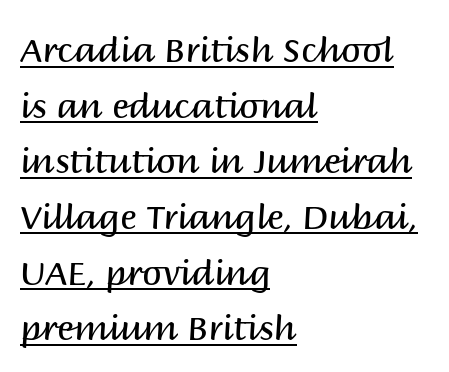
{"serif": "no", "bold": "no", "weight": "regular", "width": "normal", "stroke_contrast": "medium", "x_height": "large", "monospaced": "no", "underline": "yes", "align": "left", "line_spacing": "normal", "line_spacing_ratio": 1.59, "letter_spacing": "normal", "letter_spacing_em": 0.0, "glyph_px": 35}
